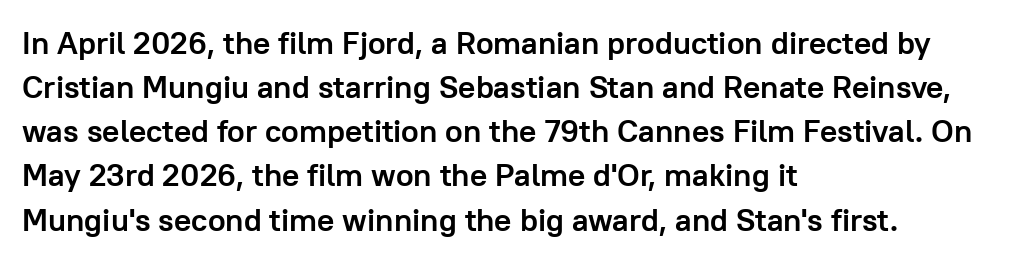
{"serif": "no", "italic": "no", "bold": "yes", "weight": "semibold", "width": "normal", "stroke_contrast": "low", "x_height": "medium", "monospaced": "no", "underline": "no", "align": "left", "line_spacing": "normal", "line_spacing_ratio": 1.38, "letter_spacing": "normal", "letter_spacing_em": 0.0, "glyph_px": 32}
